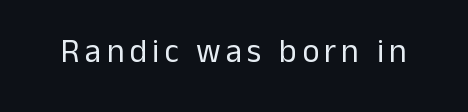
{"serif": "no", "italic": "no", "bold": "no", "weight": "regular", "width": "normal", "stroke_contrast": "low", "x_height": "medium", "monospaced": "no", "underline": "no", "glyph_px": 33}
